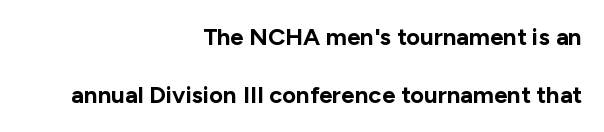
In terms of posture, this sample is upright. One-word summary of the alignment: right. No extra tracking has been applied to these lines. Students, this is bold: see how much ink each stroke carries.
